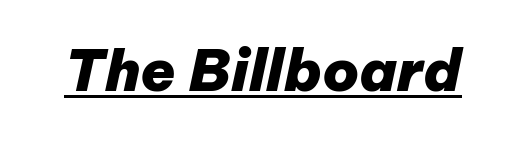
{"italic": "yes", "lean": "right", "slant_degrees": 12, "bold": "yes", "weight": "heavy", "width": "normal", "stroke_contrast": "low", "x_height": "medium", "monospaced": "no", "underline": "yes", "letter_spacing": "normal", "letter_spacing_em": 0.0, "glyph_px": 57}
